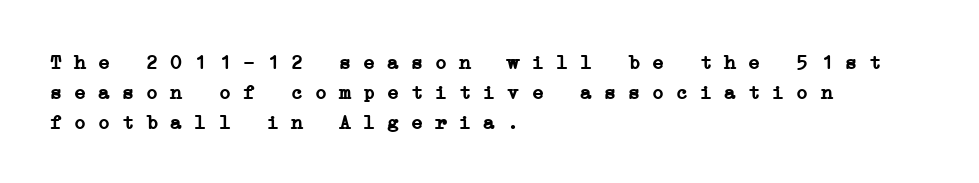
In terms of leading, this rendering sits right in the middle. Heft: maximum for text — a bold. Underlining? Definitely not there. This rendering leaves character spacing at its baseline value. Reading down the block, your eye returns to a fixed left position each line.
